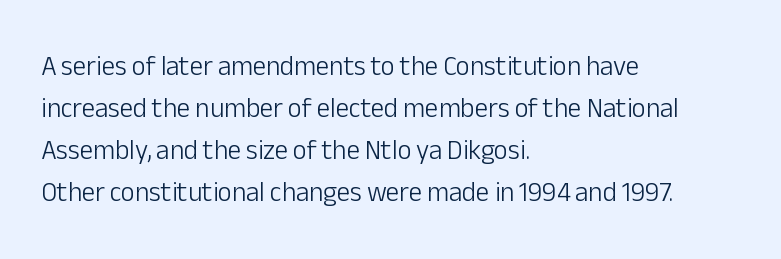
Anything drawn beneath the words? Only blank space. Each word holds together tightly as a unit, with standard inter-letter gaps. Each stroke keeps to a modest, everyday thickness or less. Normally led — the rows are evenly, conventionally spaced. In CSS terms this would be text-align: left. Does the lettering tilt? It doesn't — this is upright.
